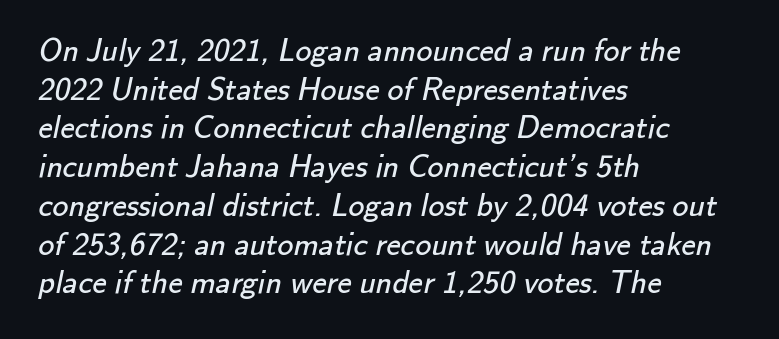
{"serif": "no", "bold": "no", "weight": "regular", "width": "normal", "stroke_contrast": "low", "x_height": "small", "monospaced": "no", "underline": "no", "align": "left", "line_spacing_ratio": 1.21, "letter_spacing": "normal", "letter_spacing_em": 0.0, "glyph_px": 32}
